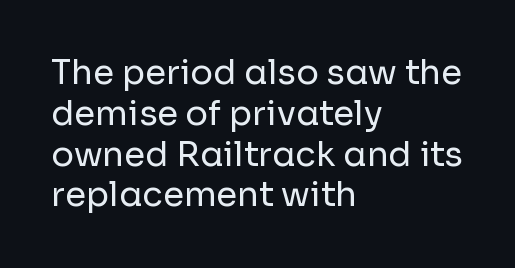
You can tell it's not italic because the verticals are truly vertical. The face looks like a standard text weight, possibly lighter. Proportional: the letters do not fall into vertical columns. What stands out about the letter spacing? Nothing — it is the standard amount. Typographically, this falls in the sans-serif category. Check under the words: just untouched page.
